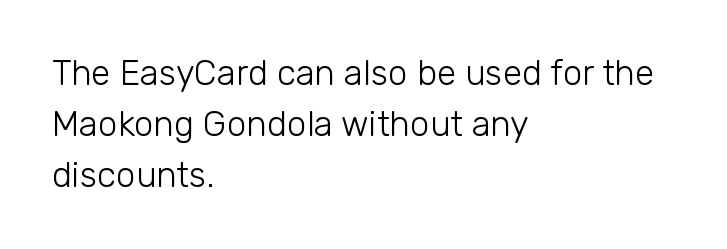
The image shows 35 px light sans-serif type, upright; set left-aligned, normal line spacing (1.46x), normal letter spacing, not underlined; low stroke contrast and a medium x-height.
